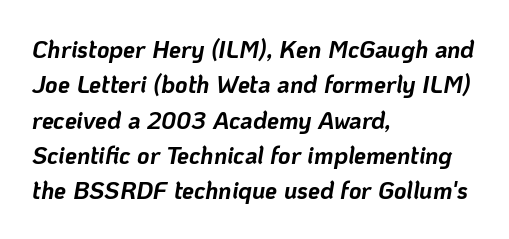
The image shows 24 px bold type, italic (leaning right); set left-aligned, normal line spacing (1.47x), normal letter spacing, not underlined.
